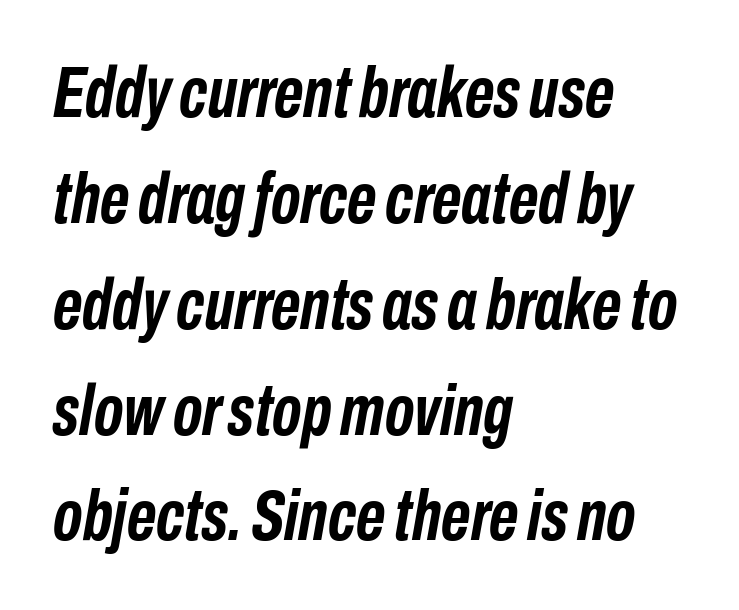
{"italic": "yes", "lean": "right", "slant_degrees": 10, "bold": "yes", "weight": "semibold", "width": "condensed", "stroke_contrast": "low", "x_height": "medium", "monospaced": "no", "underline": "no", "align": "left", "line_spacing": "normal", "line_spacing_ratio": 1.47, "letter_spacing": "normal", "letter_spacing_em": 0.0, "glyph_px": 72}
